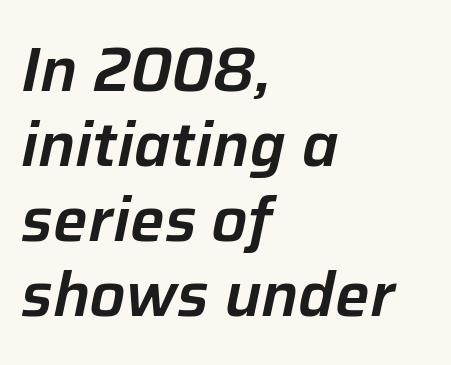
{"italic": "yes", "lean": "right", "slant_degrees": 12, "width": "normal", "stroke_contrast": "low", "x_height": "medium", "monospaced": "no", "underline": "no", "align": "left", "line_spacing_ratio": 1.23, "letter_spacing": "normal", "letter_spacing_em": 0.0, "glyph_px": 61}
